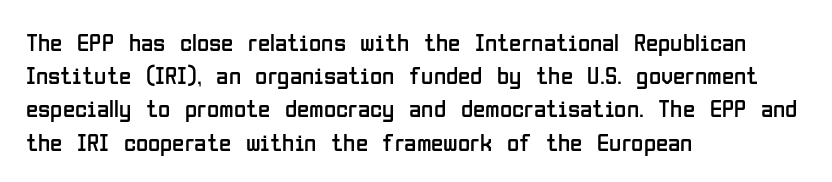
The image shows 25 px text type, upright; set left-aligned, normal line spacing (1.33x), normal letter spacing, not underlined.
